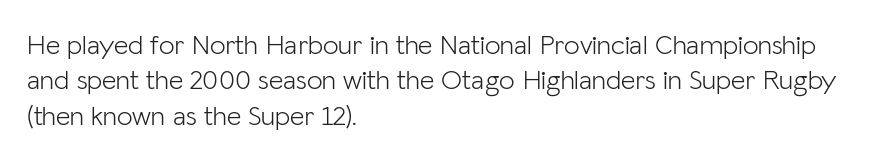
{"serif": "no", "italic": "no", "bold": "no", "weight": "light", "width": "normal", "stroke_contrast": "low", "x_height": "medium", "monospaced": "no", "underline": "no", "align": "left", "line_spacing": "normal", "line_spacing_ratio": 1.26, "letter_spacing": "normal", "letter_spacing_em": 0.0, "glyph_px": 28}
